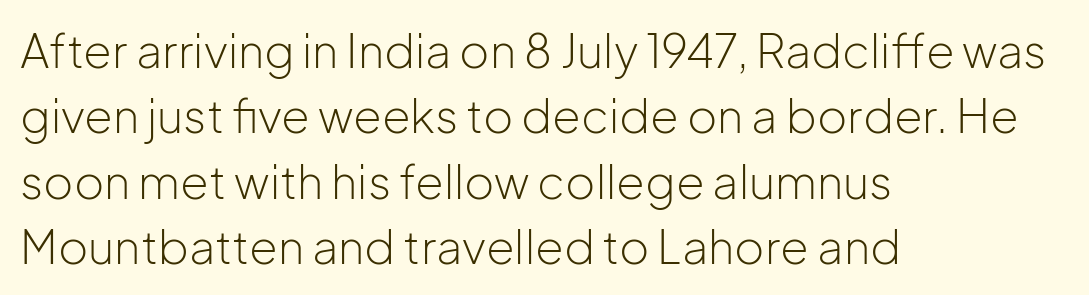
{"serif": "no", "italic": "no", "bold": "no", "weight": "light", "width": "normal", "stroke_contrast": "low", "x_height": "medium", "monospaced": "no", "underline": "no", "align": "left", "line_spacing": "normal", "line_spacing_ratio": 1.42, "letter_spacing": "normal", "letter_spacing_em": 0.0, "glyph_px": 46}
